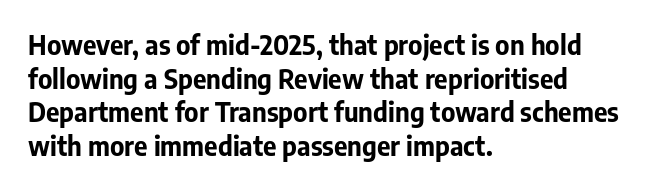
The image shows 26 px bold type, upright; set left-aligned, normal line spacing (1.29x), normal letter spacing, not underlined.
